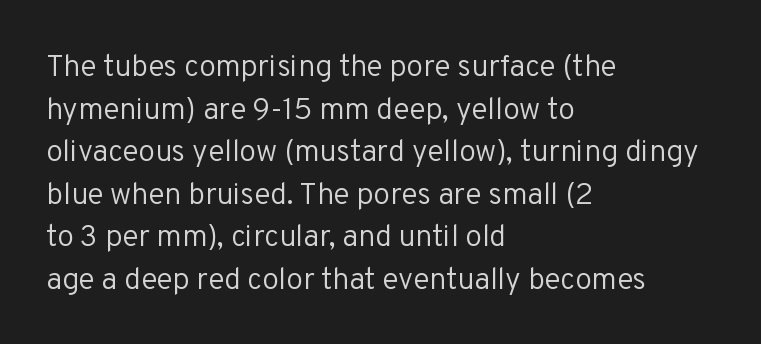
{"serif": "no", "italic": "no", "bold": "no", "weight": "regular", "width": "normal", "stroke_contrast": "low", "x_height": "medium", "monospaced": "no", "underline": "no", "align": "left", "line_spacing": "normal", "line_spacing_ratio": 1.42, "letter_spacing": "normal", "letter_spacing_em": 0.0, "glyph_px": 30}
